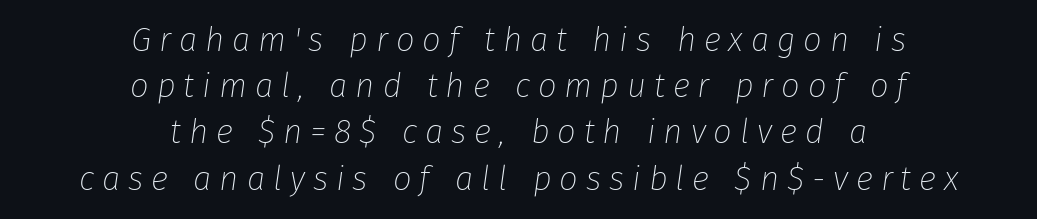
{"italic": "yes", "lean": "right", "slant_degrees": 8, "bold": "no", "weight": "thin", "width": "normal", "stroke_contrast": "low", "x_height": "medium", "monospaced": "no", "underline": "no", "align": "center", "line_spacing": "normal", "line_spacing_ratio": 1.4, "letter_spacing": "wide", "letter_spacing_em": 0.24, "glyph_px": 33}
